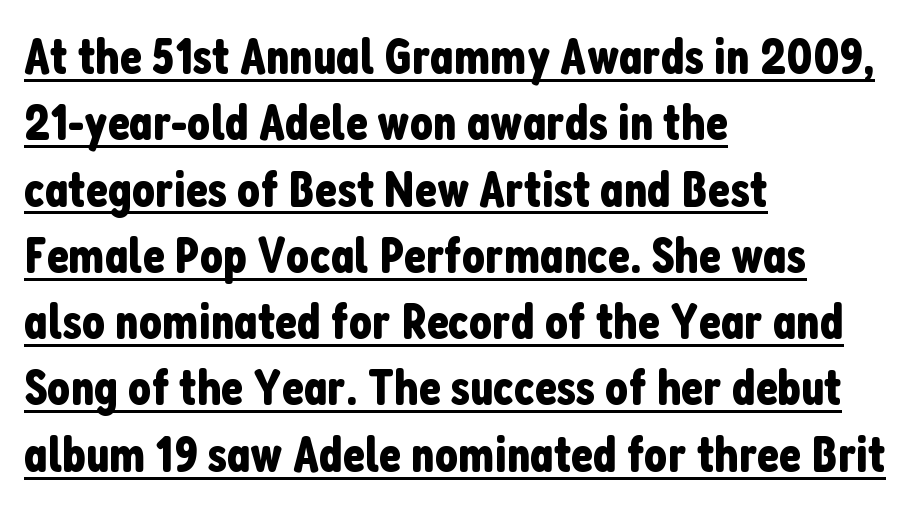
{"serif": "no", "italic": "no", "width": "condensed", "stroke_contrast": "low", "x_height": "medium", "monospaced": "no", "underline": "yes", "align": "left", "line_spacing": "normal", "line_spacing_ratio": 1.3, "letter_spacing": "normal", "letter_spacing_em": 0.0, "glyph_px": 51}
